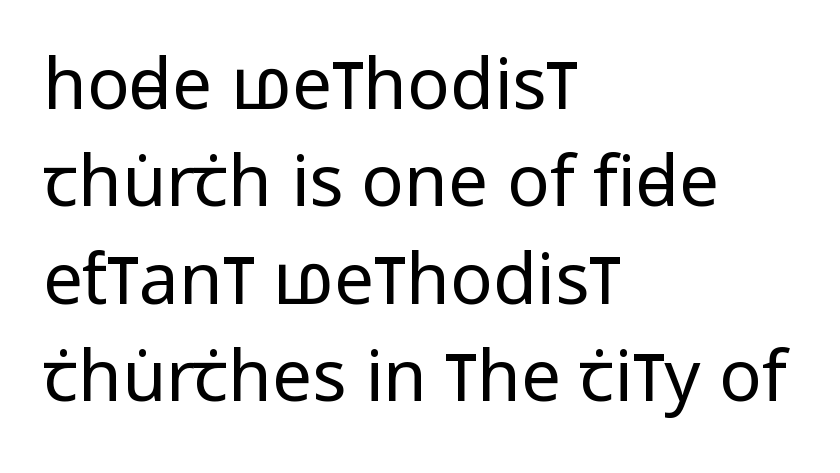
{"serif": "no", "italic": "no", "bold": "no", "weight": "regular", "width": "condensed", "stroke_contrast": "low", "x_height": "large", "monospaced": "no", "underline": "no", "align": "left", "line_spacing": "normal", "line_spacing_ratio": 1.37, "letter_spacing": "normal", "letter_spacing_em": 0.0, "glyph_px": 71}
